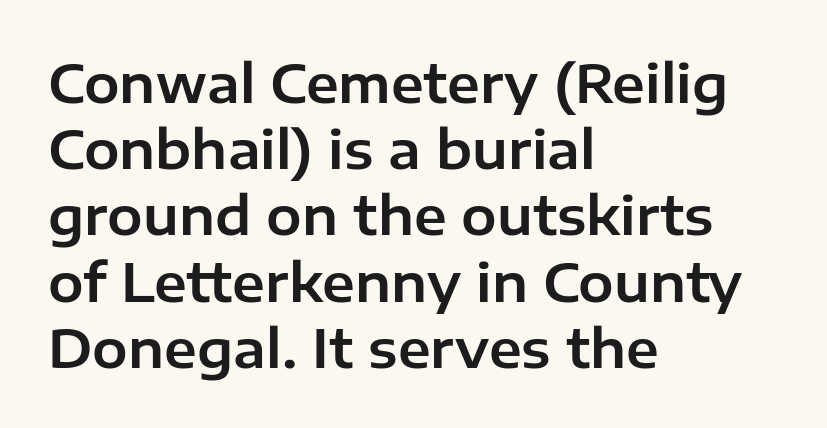
{"serif": "no", "italic": "no", "width": "normal", "stroke_contrast": "low", "x_height": "medium", "monospaced": "no", "underline": "no", "align": "left", "line_spacing": "normal", "line_spacing_ratio": 1.25, "letter_spacing": "normal", "letter_spacing_em": 0.0, "glyph_px": 53}
